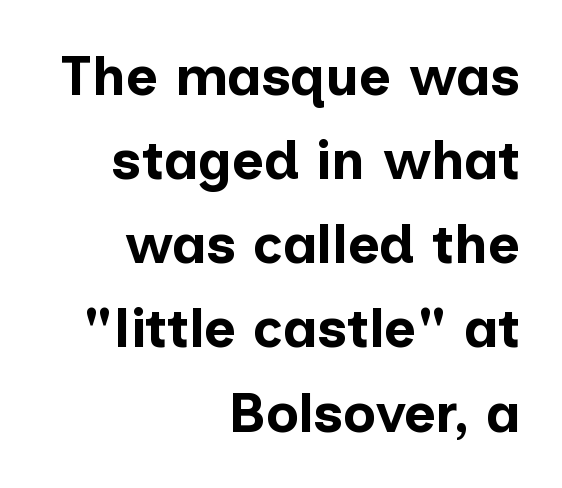
Varying glyph widths throughout — classic text-font behaviour. Vertical strokes here are truly vertical. Letterform terminals end flat and unadorned throughout the passage. This rendering leaves character spacing at its baseline value. A flush-right, rag-left setting is used for this passage.
